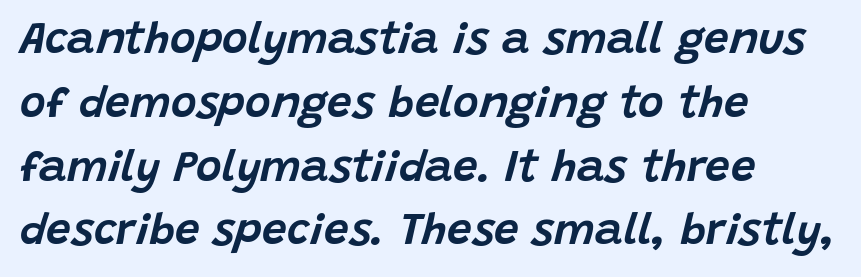
{"italic": "yes", "lean": "right", "slant_degrees": 15, "width": "normal", "stroke_contrast": "low", "x_height": "large", "monospaced": "no", "underline": "no", "align": "left", "line_spacing": "normal", "line_spacing_ratio": 1.45, "letter_spacing": "normal", "letter_spacing_em": 0.0, "glyph_px": 44}
